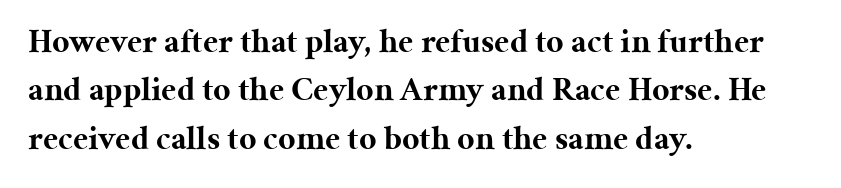
Q: Is the text bold? A: Yes.
Q: Is the text italic (slanted)? A: No, it is upright.
Q: Is the typeface a serif or a sans-serif typeface? A: Serif.
Q: Is the text underlined? A: No.
Q: How is the paragraph aligned? A: Left-aligned.
Q: Is the spacing between letters normal or unusually wide? A: Normal.
Q: Is the spacing between lines tight, normal or loose? A: Normal.
Q: Width (condensed, normal, or wide)? A: Normal.
Q: Stroke contrast? A: Medium.
Q: x-height? A: Medium.
Q: Monospaced? A: No.
